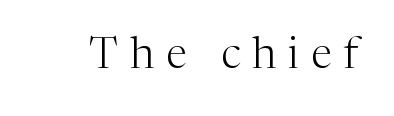
The image shows 43 px light serif type, upright; set unusually wide letter spacing (+0.28 em), not underlined; medium stroke contrast and a medium x-height.
